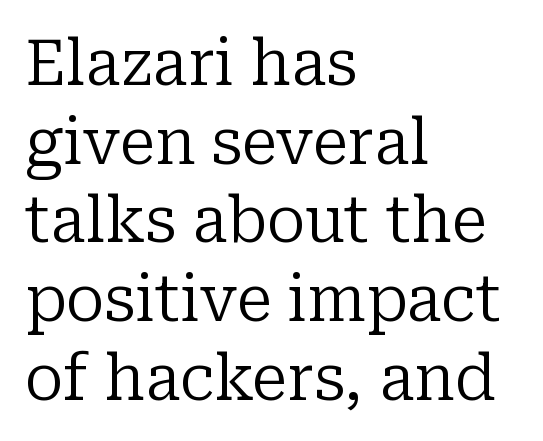
{"serif": "yes", "italic": "no", "bold": "no", "weight": "regular", "width": "normal", "stroke_contrast": "low", "x_height": "medium", "monospaced": "no", "underline": "no", "align": "left", "line_spacing_ratio": 1.23, "letter_spacing": "normal", "letter_spacing_em": 0.0, "glyph_px": 64}
